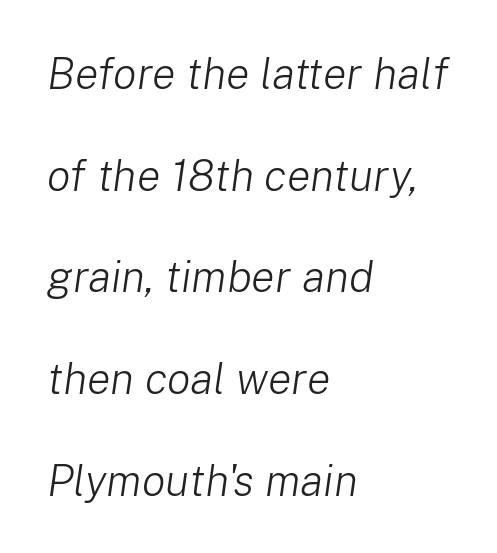
Q: Is the text bold? A: No.
Q: Is the text italic (slanted)? A: Yes, it leans right by about 8 degrees.
Q: Is the text underlined? A: No.
Q: How is the paragraph aligned? A: Left-aligned.
Q: Is the spacing between letters normal or unusually wide? A: Normal.
Q: Is the spacing between lines tight, normal or loose? A: Loose.
Q: Width (condensed, normal, or wide)? A: Normal.
Q: Stroke contrast? A: Low.
Q: x-height? A: Medium.
Q: Monospaced? A: No.
